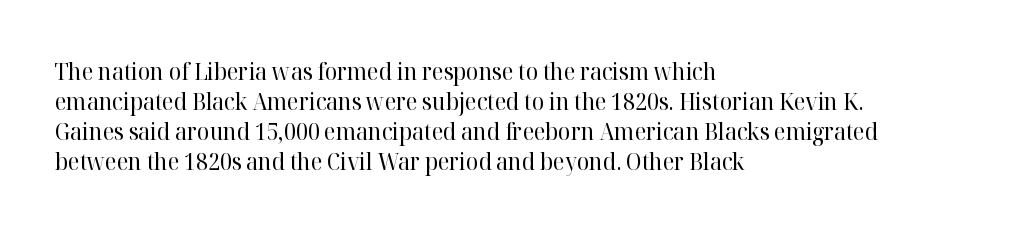
{"italic": "no", "bold": "no", "underline": "no", "align": "left", "line_spacing": "normal", "line_spacing_ratio": 1.3, "letter_spacing": "normal", "letter_spacing_em": 0.0, "glyph_px": 23}
